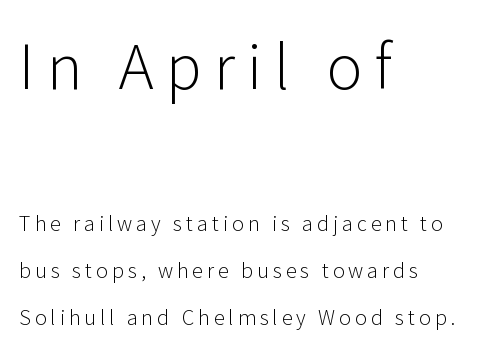
{"serif": "no", "italic": "no", "bold": "no", "weight": "light", "width": "normal", "stroke_contrast": "low", "x_height": "medium", "monospaced": "no", "underline": "no", "align": "left", "line_spacing": "loose", "line_spacing_ratio": 2.34, "letter_spacing": "wide", "letter_spacing_em": 0.2, "larger_block": "first", "size_ratio": 3.0, "glyph_px": 60}
